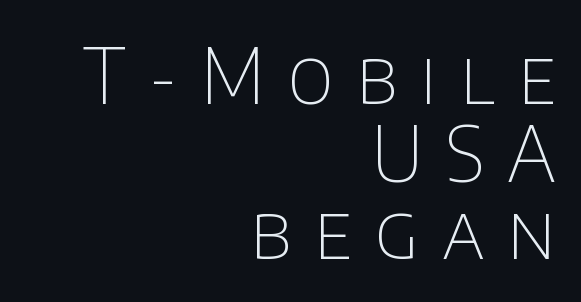
Q: Is the text bold? A: No.
Q: Is the text italic (slanted)? A: No, it is upright.
Q: Is the typeface a serif or a sans-serif typeface? A: Sans-serif.
Q: Is the text underlined? A: No.
Q: How is the paragraph aligned? A: Right-aligned.
Q: Is the spacing between letters normal or unusually wide? A: Unusually wide.
Q: Is the spacing between lines tight, normal or loose? A: Tight.
Q: Width (condensed, normal, or wide)? A: Normal.
Q: Stroke contrast? A: Low.
Q: x-height? A: Large.
Q: Monospaced? A: No.
